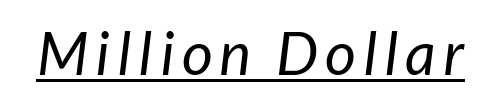
Q: Is the text bold? A: No.
Q: Is the typeface a serif or a sans-serif typeface? A: Sans-serif.
Q: Is the text underlined? A: Yes.
Q: Width (condensed, normal, or wide)? A: Normal.
Q: Stroke contrast? A: Low.
Q: x-height? A: Medium.
Q: Monospaced? A: No.
